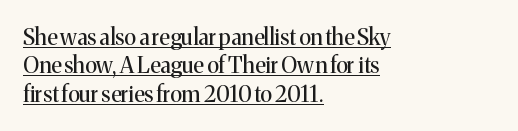
Q: Is the text bold? A: No.
Q: Is the text italic (slanted)? A: No, it is upright.
Q: Is the text underlined? A: Yes.
Q: How is the paragraph aligned? A: Left-aligned.
Q: Is the spacing between letters normal or unusually wide? A: Normal.
Q: Is the spacing between lines tight, normal or loose? A: Normal.
